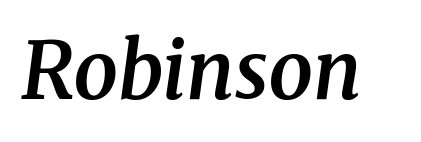
{"serif": "yes", "italic": "yes", "lean": "right", "slant_degrees": 8, "bold": "semi", "weight": "semibold", "width": "normal", "stroke_contrast": "medium", "x_height": "medium", "monospaced": "no", "underline": "no", "letter_spacing": "normal", "letter_spacing_em": 0.0, "glyph_px": 79}
